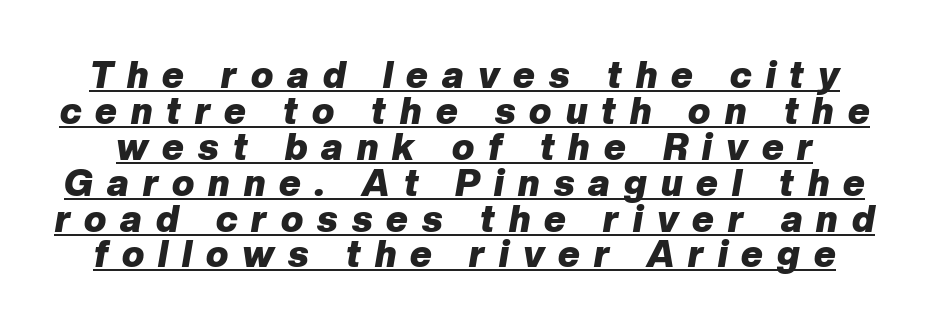
The image shows 37 px heavy type, italic (leaning right); set tight line spacing (0.97x), unusually wide letter spacing (+0.38 em), underlined; low stroke contrast and a medium x-height.
